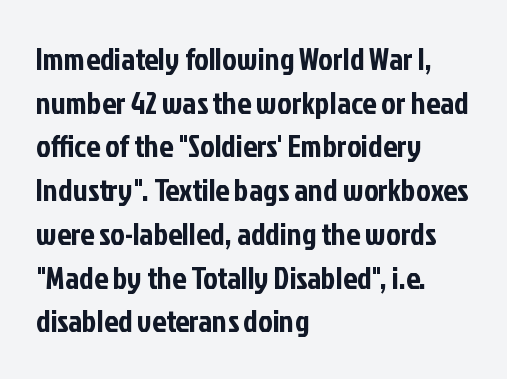
{"serif": "no", "italic": "no", "width": "condensed", "stroke_contrast": "low", "x_height": "medium", "monospaced": "no", "underline": "no", "align": "left", "line_spacing": "normal", "line_spacing_ratio": 1.41, "letter_spacing": "normal", "letter_spacing_em": 0.0, "glyph_px": 31}
